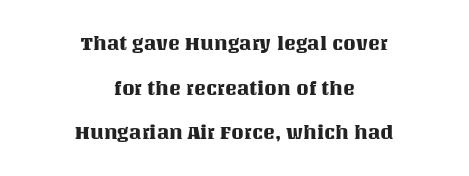
{"italic": "no", "underline": "no", "align": "center", "line_spacing": "loose", "line_spacing_ratio": 2.23, "letter_spacing": "normal", "letter_spacing_em": 0.0, "glyph_px": 20}
